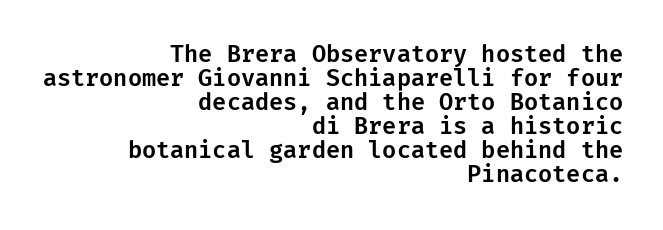
The image shows 23 px text type, upright; set right-aligned, tight line spacing (1.04x), normal letter spacing, not underlined.
